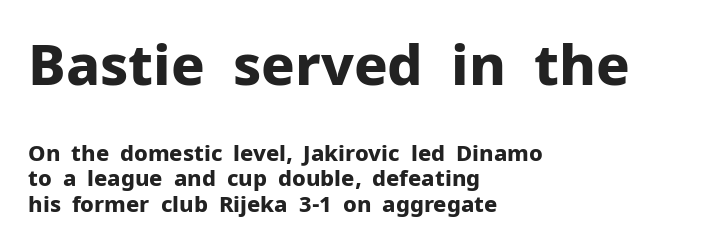
Q: Is the text bold? A: Yes.
Q: Is the text italic (slanted)? A: No, it is upright.
Q: Is the typeface a serif or a sans-serif typeface? A: Sans-serif.
Q: Is the text underlined? A: No.
Q: How is the paragraph aligned? A: Left-aligned.
Q: Is the spacing between letters normal or unusually wide? A: Normal.
Q: Which block of text is set in a larger size, the first (top) or the second (bottom)? A: The first (top) one.
Q: Width (condensed, normal, or wide)? A: Normal.
Q: Stroke contrast? A: Low.
Q: x-height? A: Medium.
Q: Monospaced? A: No.
